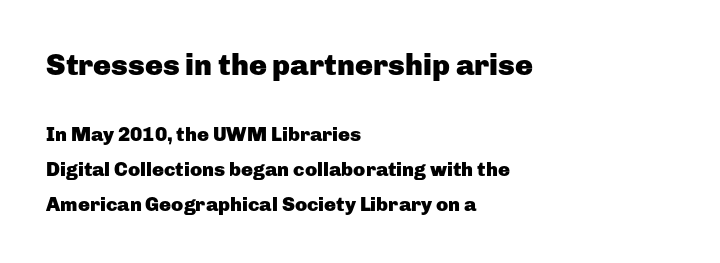
Letterform terminals end flat and unadorned throughout the passage. You could call the tracking neutral — neither tight nor loose. Typeset ragged right — the left edge is the straight one. Spacing verdict: proportional, widths tailored to each character. You get the large type first, then a drop to smaller type.
